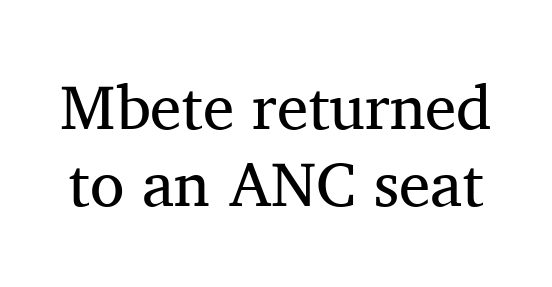
Q: Is the text bold? A: No.
Q: Is the text italic (slanted)? A: No, it is upright.
Q: Is the typeface a serif or a sans-serif typeface? A: Serif.
Q: Is the text underlined? A: No.
Q: Is the spacing between letters normal or unusually wide? A: Normal.
Q: Width (condensed, normal, or wide)? A: Normal.
Q: Stroke contrast? A: Medium.
Q: x-height? A: Medium.
Q: Monospaced? A: No.
